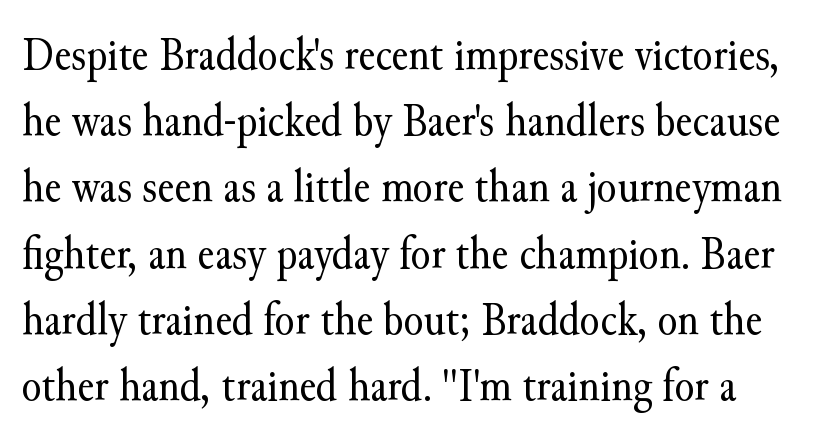
Q: Is the text bold? A: No.
Q: Is the text italic (slanted)? A: No, it is upright.
Q: Is the typeface a serif or a sans-serif typeface? A: Serif.
Q: Is the text underlined? A: No.
Q: Is the spacing between letters normal or unusually wide? A: Normal.
Q: Is the spacing between lines tight, normal or loose? A: Normal.
Q: Width (condensed, normal, or wide)? A: Normal.
Q: Stroke contrast? A: Medium.
Q: x-height? A: Small.
Q: Monospaced? A: No.
